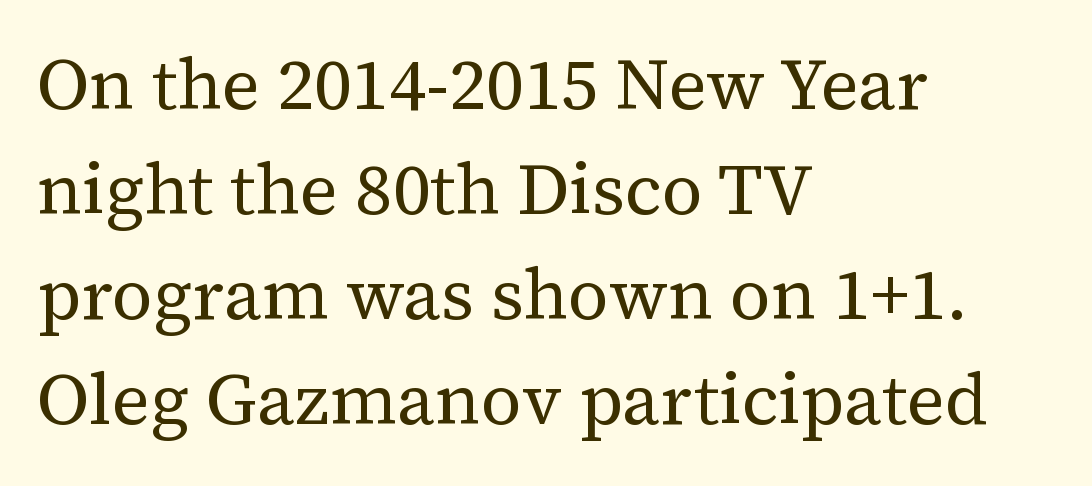
Students, note that the glyphs here touch the page at normal intervals. No chunkiness to these letters — they're not bold. You can tell it's not italic because the verticals are truly vertical. The lines are quadded left.
